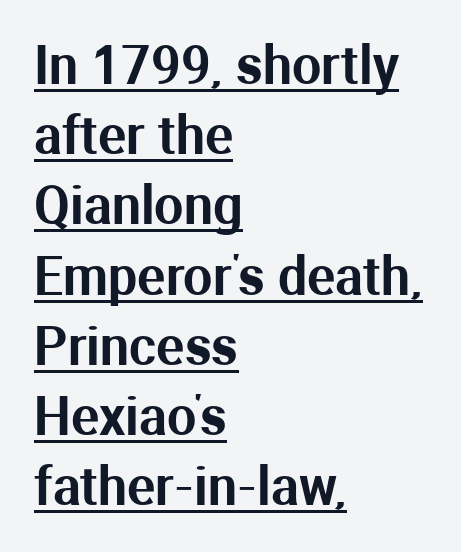
{"serif": "no", "italic": "no", "width": "normal", "stroke_contrast": "medium", "x_height": "medium", "monospaced": "no", "underline": "yes", "align": "left", "line_spacing": "normal", "line_spacing_ratio": 1.35, "letter_spacing": "normal", "letter_spacing_em": 0.0, "glyph_px": 52}
